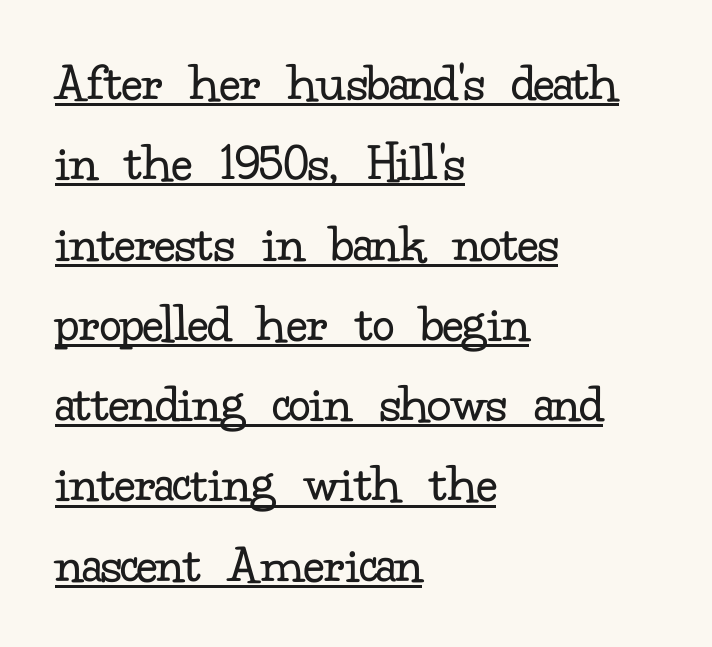
Q: Is the text bold? A: No.
Q: Is the text italic (slanted)? A: No, it is upright.
Q: Is the typeface a serif or a sans-serif typeface? A: Serif.
Q: Is the text underlined? A: Yes.
Q: How is the paragraph aligned? A: Left-aligned.
Q: Is the spacing between letters normal or unusually wide? A: Normal.
Q: Is the spacing between lines tight, normal or loose? A: Normal.
Q: Width (condensed, normal, or wide)? A: Normal.
Q: Stroke contrast? A: Low.
Q: x-height? A: Small.
Q: Monospaced? A: No.
